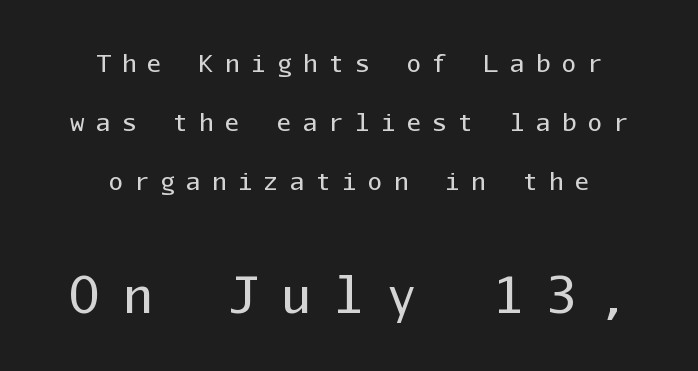
Q: Is the text bold? A: No.
Q: Is the text italic (slanted)? A: No, it is upright.
Q: Is the typeface a serif or a sans-serif typeface? A: Sans-serif.
Q: Is the text underlined? A: No.
Q: How is the paragraph aligned? A: Centered.
Q: Is the spacing between letters normal or unusually wide? A: Unusually wide.
Q: Is the spacing between lines tight, normal or loose? A: Loose.
Q: Which block of text is set in a larger size, the first (top) or the second (bottom)? A: The second (bottom) one.
Q: Width (condensed, normal, or wide)? A: Normal.
Q: Stroke contrast? A: Low.
Q: x-height? A: Medium.
Q: Monospaced? A: Yes.
